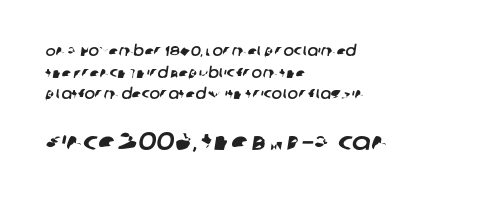
Q: Is the text underlined? A: No.
Q: How is the paragraph aligned? A: Left-aligned.
Q: Is the spacing between letters normal or unusually wide? A: Normal.
Q: Is the spacing between lines tight, normal or loose? A: Normal.
Q: Which block of text is set in a larger size, the first (top) or the second (bottom)? A: The second (bottom) one.
